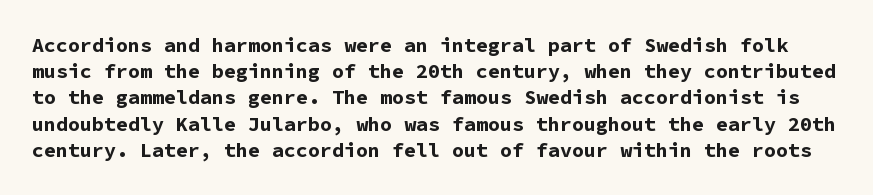
The glyphs are unaccompanied by any horizontal stroke below them. Every stem runs plumb, perpendicular to the baseline. Leading: standard. Between one letter and the next there's only the usual sliver of space.
